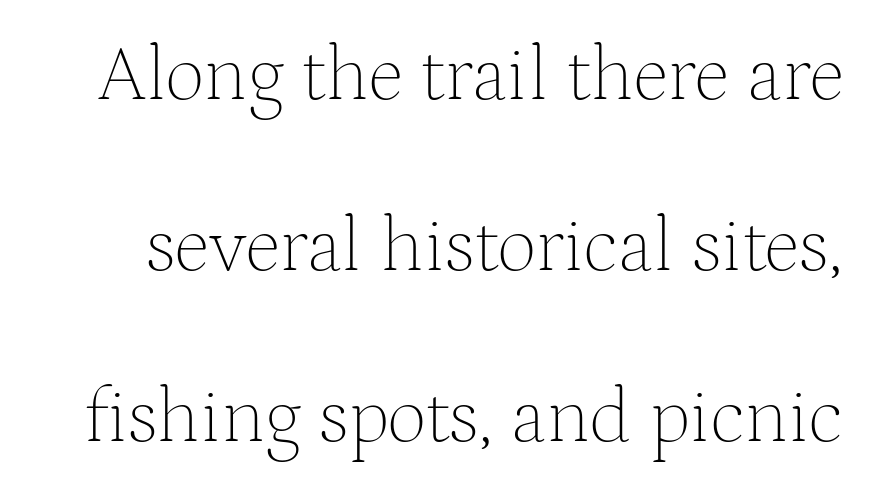
The image shows 78 px thin serif type, upright; set loose line spacing (2.19x), normal letter spacing, not underlined; medium stroke contrast and a medium x-height.
